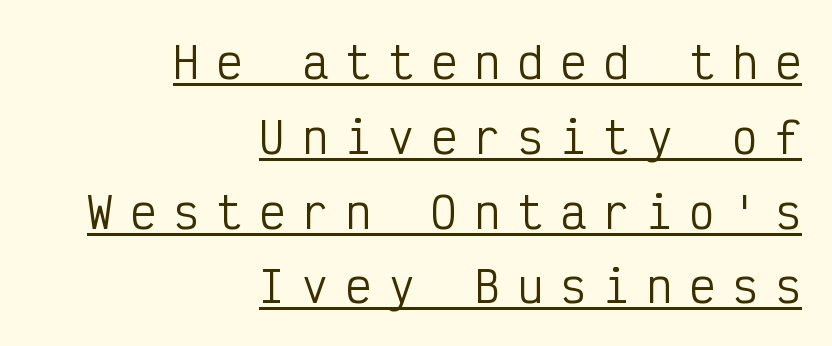
The letters carry no serifs — their stems end cleanly without finishing strokes. The letters look calm and open, with moderate or lighter stems. Looks like terminal output: every glyph gets an equal slot. Characters follow at a spacing far wider than the type designer built in. The typesetter has applied underlining to the passage shown. The lettering holds an erect, upright posture throughout.
